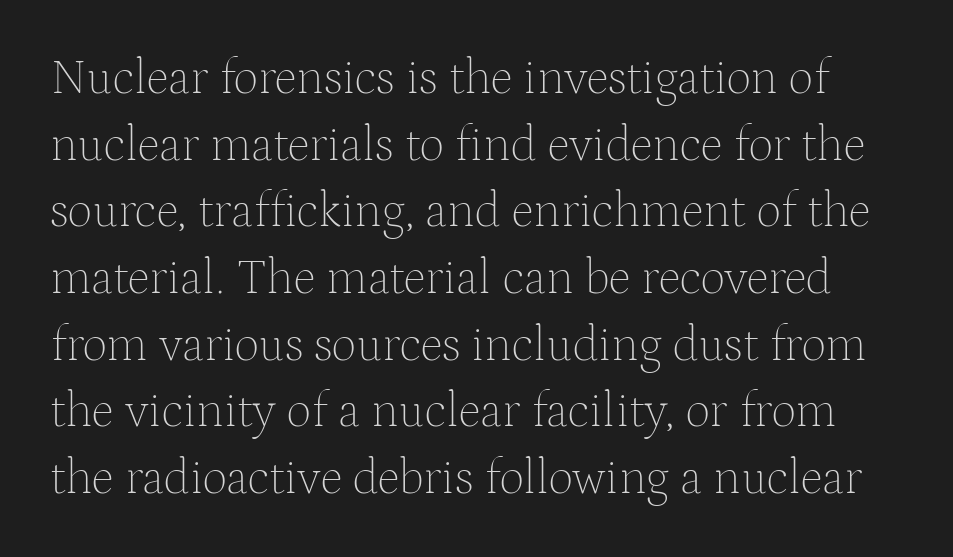
The image shows 49 px thin serif type, upright; set normal line spacing (1.36x), normal letter spacing, not underlined; medium stroke contrast and a medium x-height.
